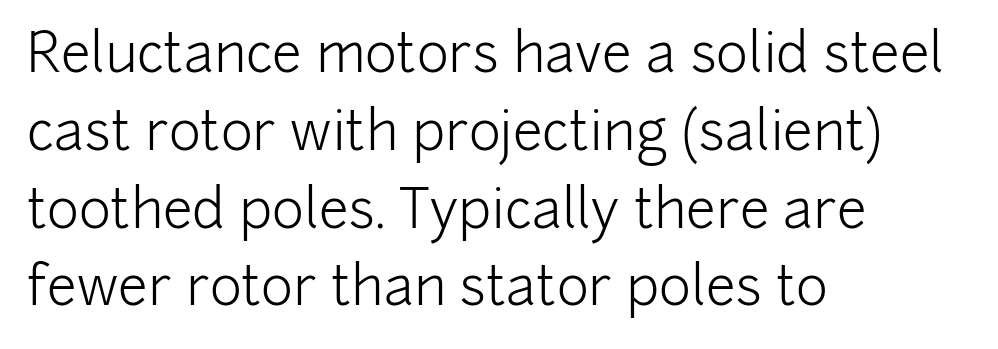
{"serif": "no", "italic": "no", "bold": "no", "weight": "light", "width": "normal", "stroke_contrast": "low", "x_height": "medium", "monospaced": "no", "underline": "no", "align": "left", "line_spacing": "normal", "line_spacing_ratio": 1.44, "letter_spacing": "normal", "letter_spacing_em": 0.0, "glyph_px": 54}
